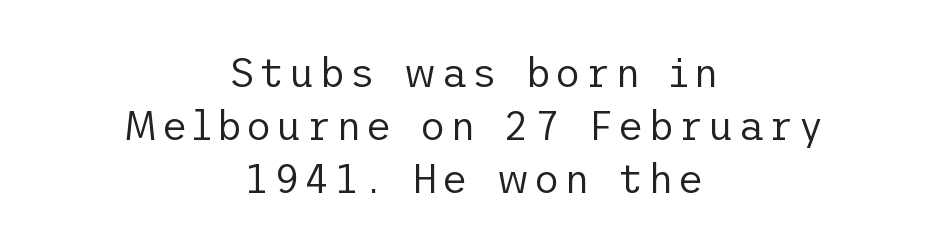
{"serif": "no", "italic": "no", "bold": "no", "weight": "regular", "width": "normal", "stroke_contrast": "low", "x_height": "medium", "underline": "no", "align": "center", "line_spacing": "normal", "line_spacing_ratio": 1.32, "glyph_px": 40}
